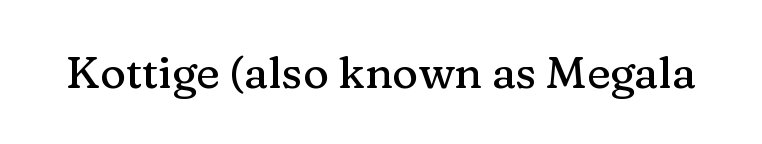
Q: Is the text italic (slanted)? A: No, it is upright.
Q: Is the typeface a serif or a sans-serif typeface? A: Serif.
Q: Is the text underlined? A: No.
Q: Is the spacing between letters normal or unusually wide? A: Normal.
Q: Width (condensed, normal, or wide)? A: Normal.
Q: Stroke contrast? A: Medium.
Q: x-height? A: Medium.
Q: Monospaced? A: No.
